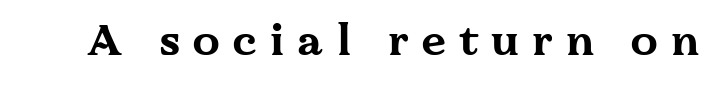
The image shows 43 px bold, wide serif type, upright; set unusually wide letter spacing (+0.31 em), not underlined; medium stroke contrast and a medium x-height.
